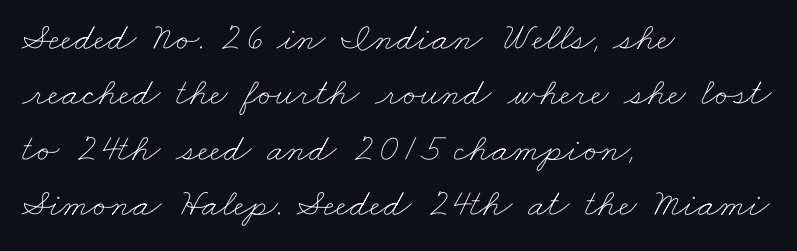
The image shows 39 px thin, wide type; set left-aligned, normal line spacing (1.42x), normal letter spacing, not underlined; low stroke contrast and a small x-height.
